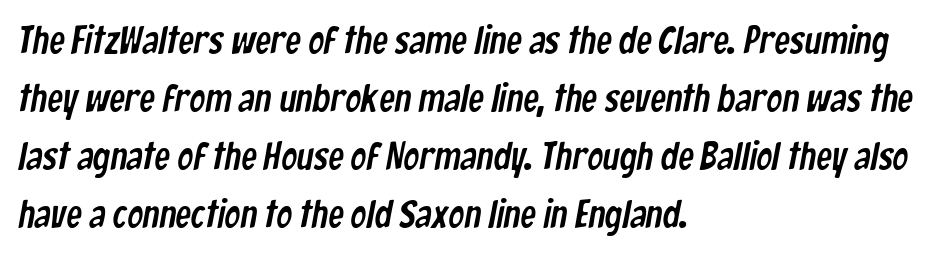
The image shows 39 px condensed sans-serif type; set left-aligned, normal line spacing (1.49x), normal letter spacing, not underlined; low stroke contrast and a medium x-height.
